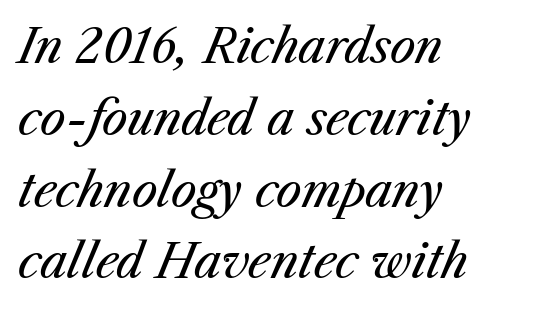
{"italic": "yes", "lean": "right", "slant_degrees": 23, "bold": "no", "weight": "regular", "width": "normal", "stroke_contrast": "medium", "x_height": "medium", "monospaced": "no", "underline": "no", "align": "left", "line_spacing": "normal", "line_spacing_ratio": 1.56, "letter_spacing": "normal", "letter_spacing_em": 0.0, "glyph_px": 46}
